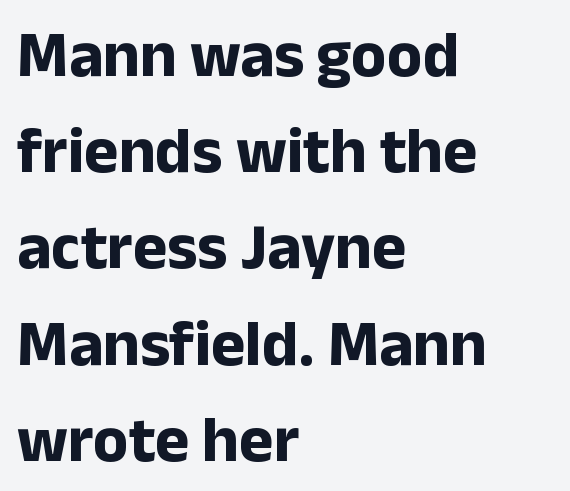
{"serif": "no", "italic": "no", "bold": "yes", "weight": "bold", "width": "normal", "stroke_contrast": "low", "x_height": "medium", "monospaced": "no", "underline": "no", "align": "left", "line_spacing": "normal", "line_spacing_ratio": 1.48, "letter_spacing": "normal", "letter_spacing_em": 0.0, "glyph_px": 65}
